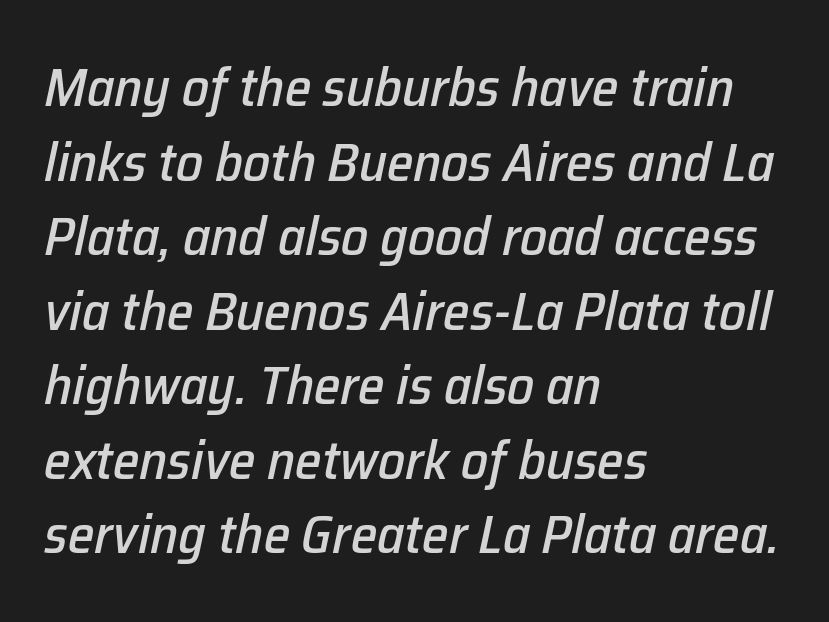
Decoration check: the copy has no underline. The rendering anchors every line to the left-hand side. This is oblique type, the kind used for emphasis or titles. Between one letter and the next there's only the usual sliver of space. You could not count columns in this text — the font is proportionally spaced.
